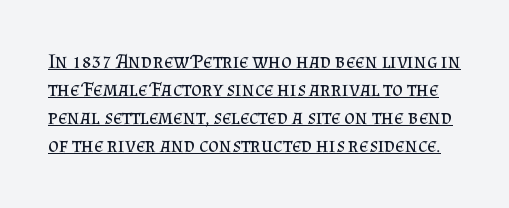
Q: Is the text bold? A: No.
Q: Is the text italic (slanted)? A: No, it is upright.
Q: Is the text underlined? A: Yes.
Q: Is the spacing between letters normal or unusually wide? A: Normal.
Q: Is the spacing between lines tight, normal or loose? A: Normal.
